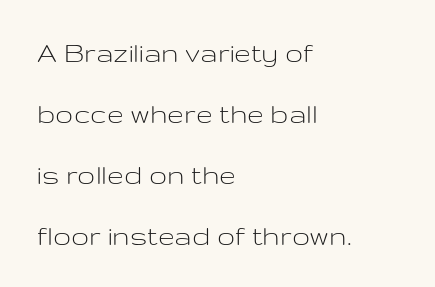
Stroke thickness stays within the range of a standard reading face or lighter. The baseline area is clear. This rendering leaves character spacing at its baseline value. Examine the stroke ends and you'll find no serifs. Leading is clearly above the norm, producing a sparse column. The rendering uses natural spacing where letterforms have individual widths.
